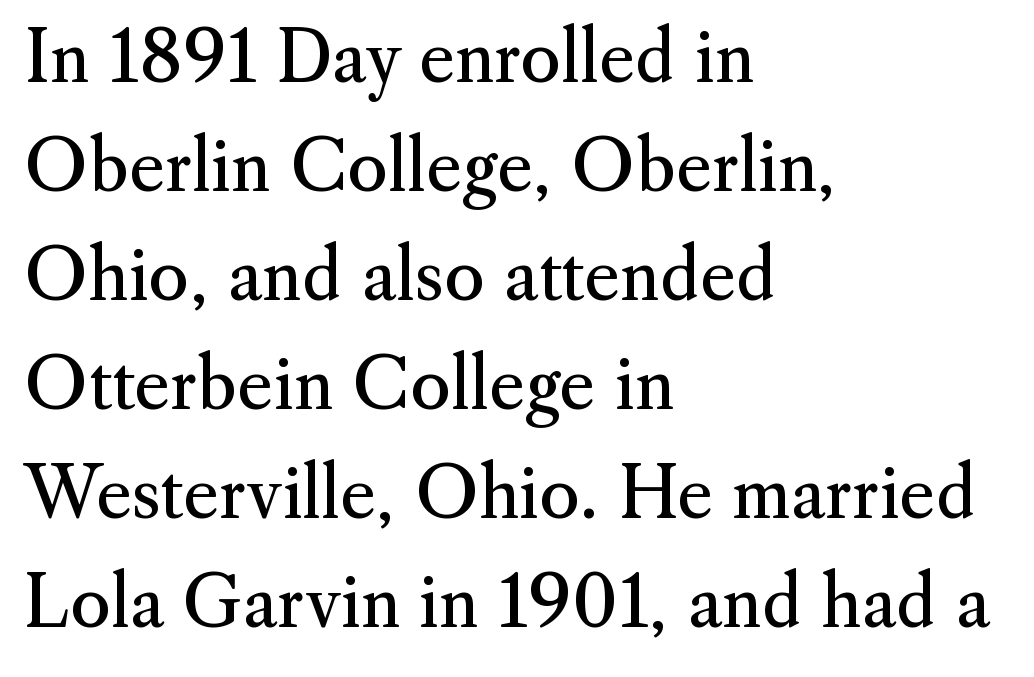
{"serif": "yes", "italic": "no", "bold": "no", "weight": "regular", "width": "normal", "stroke_contrast": "medium", "x_height": "small", "monospaced": "no", "underline": "no", "align": "left", "line_spacing": "normal", "line_spacing_ratio": 1.58, "letter_spacing": "normal", "letter_spacing_em": 0.0, "glyph_px": 69}
